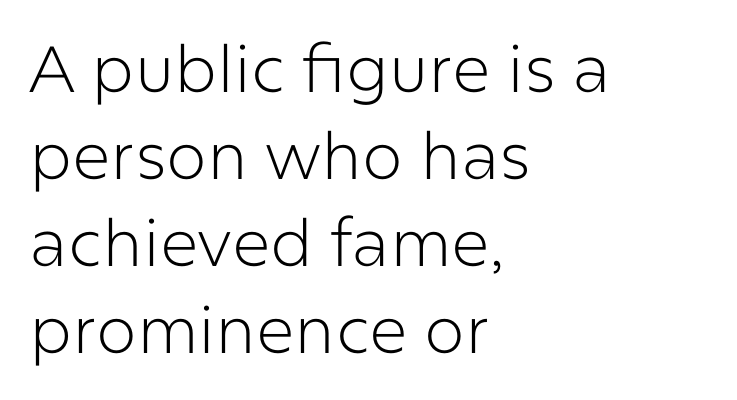
{"serif": "no", "italic": "no", "bold": "no", "weight": "light", "width": "normal", "stroke_contrast": "low", "x_height": "medium", "monospaced": "no", "underline": "no", "align": "left", "line_spacing": "normal", "line_spacing_ratio": 1.34, "letter_spacing": "normal", "letter_spacing_em": 0.0, "glyph_px": 65}
